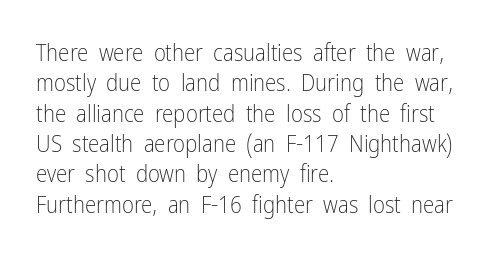
Q: Is the text bold? A: No.
Q: Is the text italic (slanted)? A: No, it is upright.
Q: Is the text underlined? A: No.
Q: How is the paragraph aligned? A: Left-aligned.
Q: Is the spacing between letters normal or unusually wide? A: Normal.
Q: Is the spacing between lines tight, normal or loose? A: Normal.
